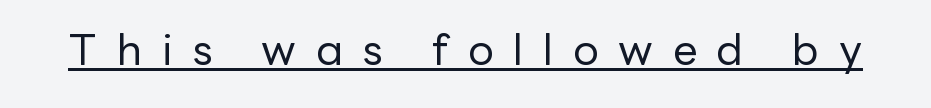
The image shows 43 px regular-weight sans-serif type, upright; set unusually wide letter spacing (+0.46 em), underlined; low stroke contrast and a medium x-height.
